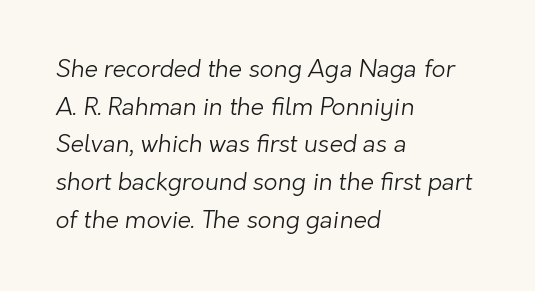
Layout note: lines flush left. The zone under the glyphs is completely vacant. Characters follow at the spacing the type designer built in. The vertical gap from one line to the next is medium. Weight: not bold — regular or lighter.
